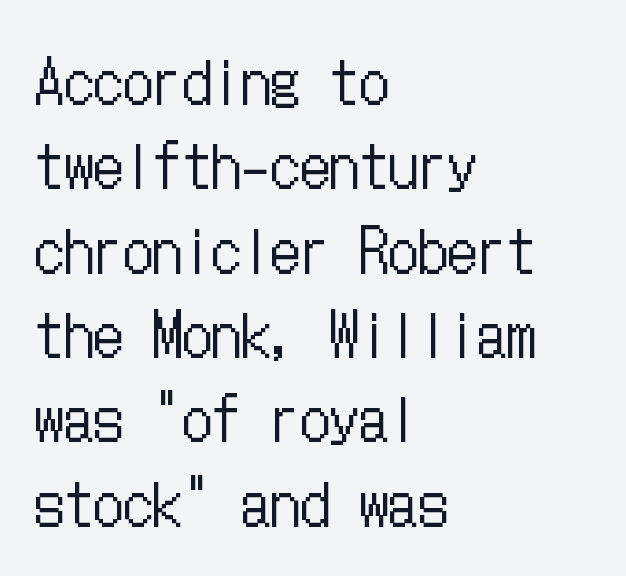
Tracking value appears to be zero — textbook default spacing. The face looks like a standard text weight, possibly lighter. Nobody drew a line under any word here. Does the copy run flush right? No — it runs flush left. Rendered with straight, roman letterforms.
